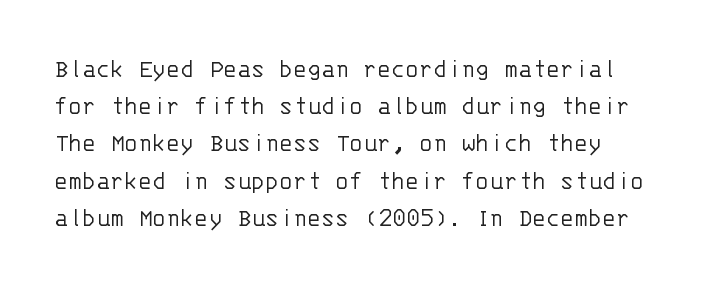
{"italic": "no", "bold": "no", "underline": "no", "line_spacing": "normal", "line_spacing_ratio": 1.43, "letter_spacing": "normal", "letter_spacing_em": 0.0, "glyph_px": 26}
